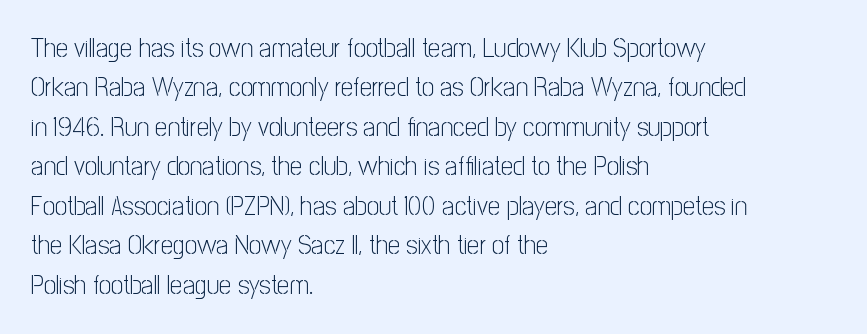
Quick note: not italic, upright. Is the stroke heavy? The answer is a plain regular-or-lighter. The setting favours the left margin, as ordinary paragraphs usually do. Has an underline been added? It has not. Tracking here is standard; glyphs follow each other at the usual distance. Line spacing here is normal.
